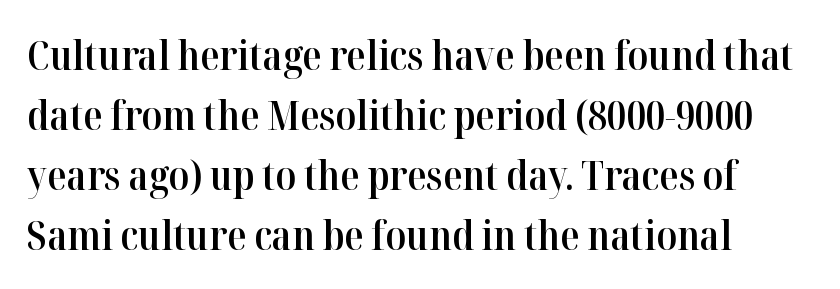
{"serif": "yes", "italic": "no", "bold": "semi", "weight": "semibold", "width": "normal", "stroke_contrast": "high", "x_height": "medium", "monospaced": "no", "underline": "no", "align": "left", "line_spacing": "normal", "line_spacing_ratio": 1.5, "letter_spacing": "normal", "letter_spacing_em": 0.0, "glyph_px": 40}
